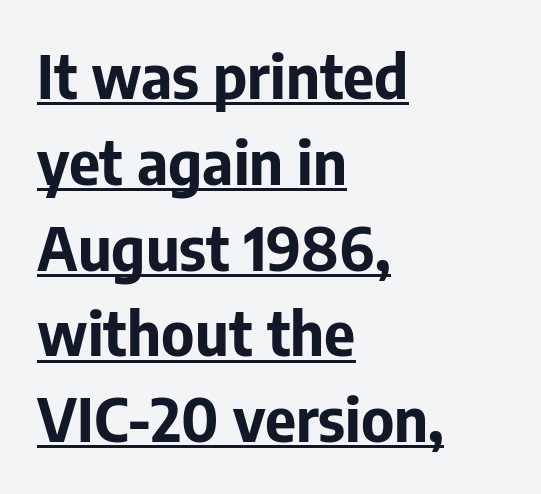
The image shows 60 px bold sans-serif type, upright; set left-aligned, normal line spacing (1.43x), normal letter spacing, underlined; low stroke contrast and a medium x-height.
